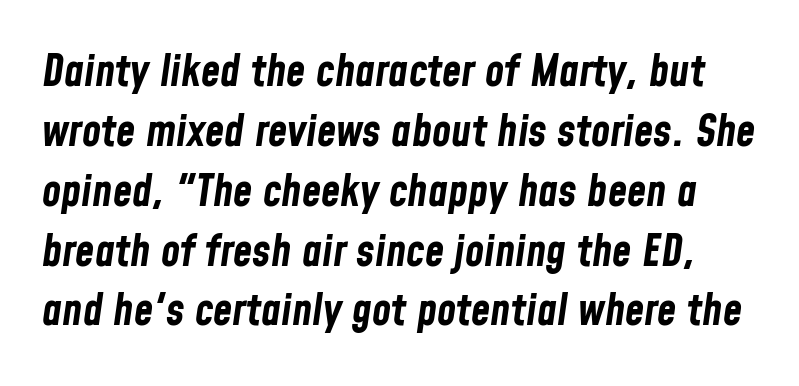
Do the characters align in a grid? No, the font is proportional. Honestly, the letter spacing is just normal — you wouldn't notice it. Each glyph is drawn with heavy, bold strokes. This rendering features lettering with no underline. This sample uses an oblique cut, with every glyph tilted off the vertical.
